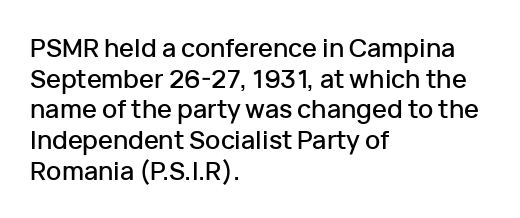
{"italic": "no", "underline": "no", "align": "left", "line_spacing_ratio": 1.23, "letter_spacing": "normal", "letter_spacing_em": 0.0, "glyph_px": 25}
